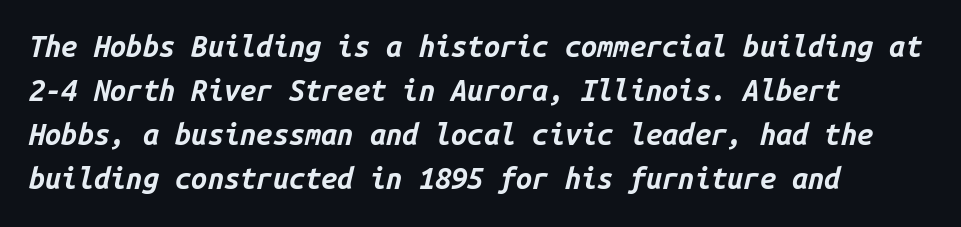
The image shows 29 px bold type, italic (leaning right), monospaced; set left-aligned, normal line spacing (1.52x), normal letter spacing, not underlined; low stroke contrast and a medium x-height.
